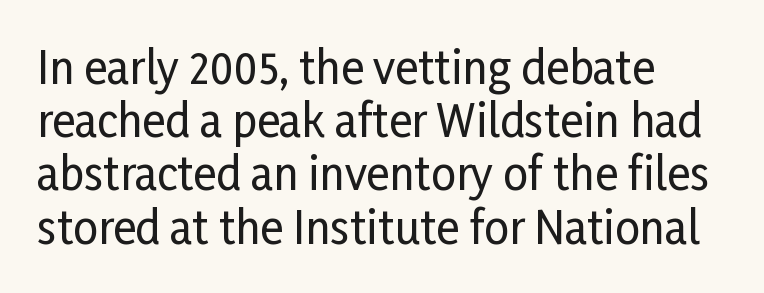
The image shows 44 px condensed sans-serif type, upright; set left-aligned, line spacing 1.21x, normal letter spacing, not underlined; low stroke contrast and a medium x-height.
